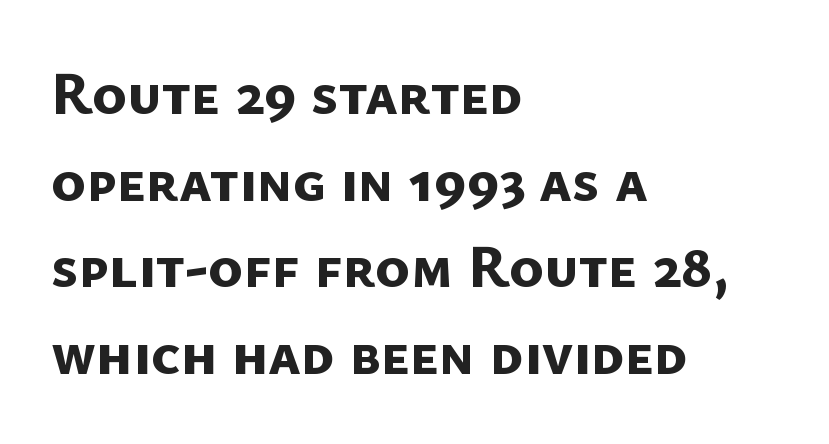
Nothing unusual about the tracking: characters are spaced as the font intends. The leading is moderate, giving the passage an even texture. Compared with a centered layout, this one pins lines to the left instead. Caption: bold face, heavy strokes.
